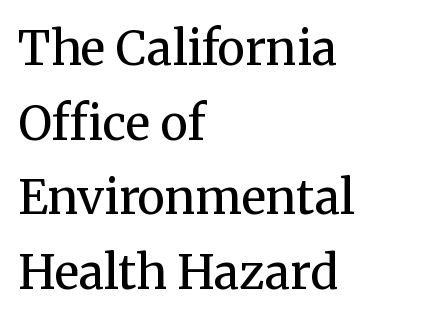
The image shows 47 px regular-weight serif type, upright; set left-aligned, normal line spacing (1.59x), normal letter spacing, not underlined; medium stroke contrast and a medium x-height.
